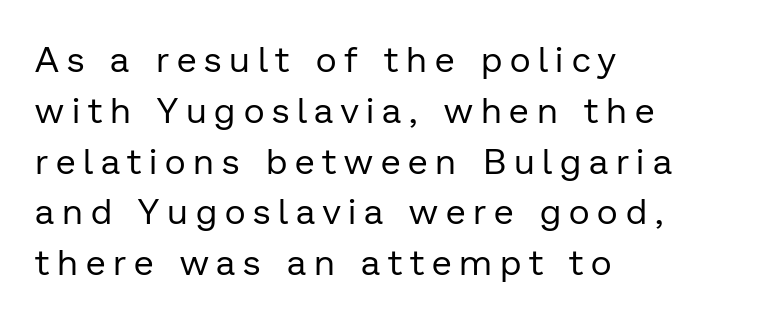
Stem width sits at or under what a default text font uses. Letter spacing: wide. The letters advance in unequal steps, a hallmark of proportional type. Rendered with straight, roman letterforms. Vertical spacing — default. Plain, unruled lines of type.
